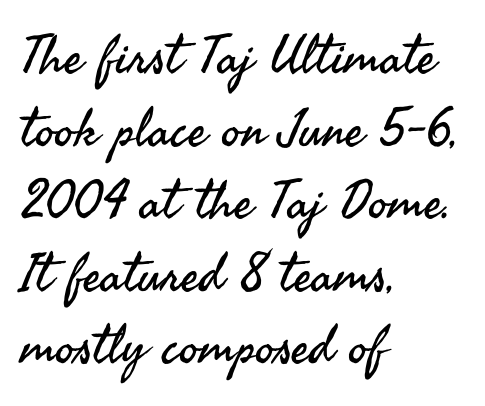
Q: Is the text bold? A: No.
Q: Is the text italic (slanted)? A: Yes.
Q: Is the typeface a serif or a sans-serif typeface? A: Sans-serif.
Q: Is the text underlined? A: No.
Q: How is the paragraph aligned? A: Left-aligned.
Q: Is the spacing between letters normal or unusually wide? A: Normal.
Q: Is the spacing between lines tight, normal or loose? A: Normal.
Q: Width (condensed, normal, or wide)? A: Normal.
Q: Stroke contrast? A: Medium.
Q: x-height? A: Small.
Q: Monospaced? A: No.
